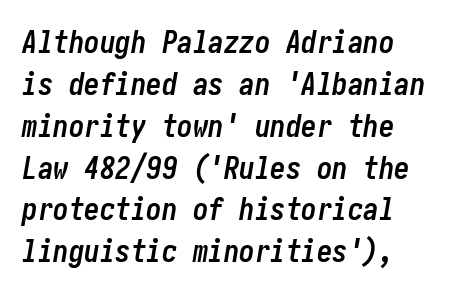
{"italic": "yes", "lean": "right", "slant_degrees": 10, "bold": "yes", "weight": "semibold", "width": "condensed", "stroke_contrast": "low", "x_height": "medium", "underline": "no", "align": "left", "line_spacing": "normal", "line_spacing_ratio": 1.35, "letter_spacing": "normal", "letter_spacing_em": 0.0, "glyph_px": 31}
